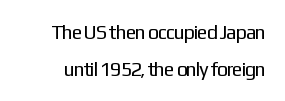
Q: Is the text bold? A: No.
Q: Is the text italic (slanted)? A: No, it is upright.
Q: Is the text underlined? A: No.
Q: Is the spacing between letters normal or unusually wide? A: Normal.
